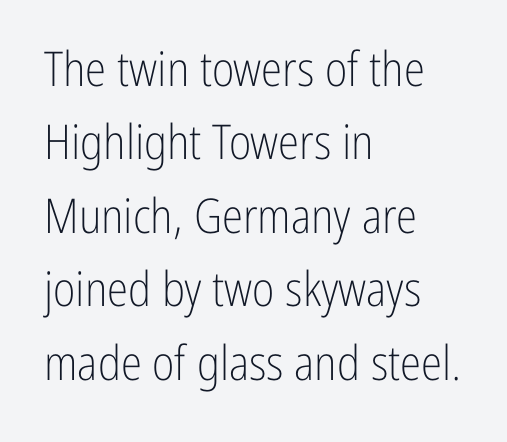
{"serif": "no", "italic": "no", "bold": "no", "weight": "light", "width": "condensed", "stroke_contrast": "low", "x_height": "medium", "monospaced": "no", "underline": "no", "align": "left", "line_spacing": "normal", "line_spacing_ratio": 1.53, "letter_spacing": "normal", "letter_spacing_em": 0.0, "glyph_px": 48}
